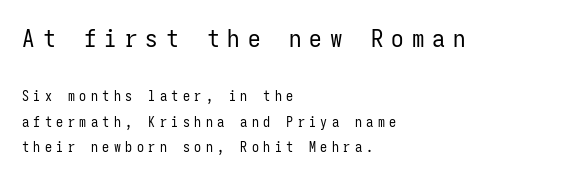
Leftover space on each line is placed entirely after the last word. Does extra space separate the letters? Yes, quite a lot of it. No chunkiness to these letters — they're not bold. The axis of the letterforms is exactly vertical.
